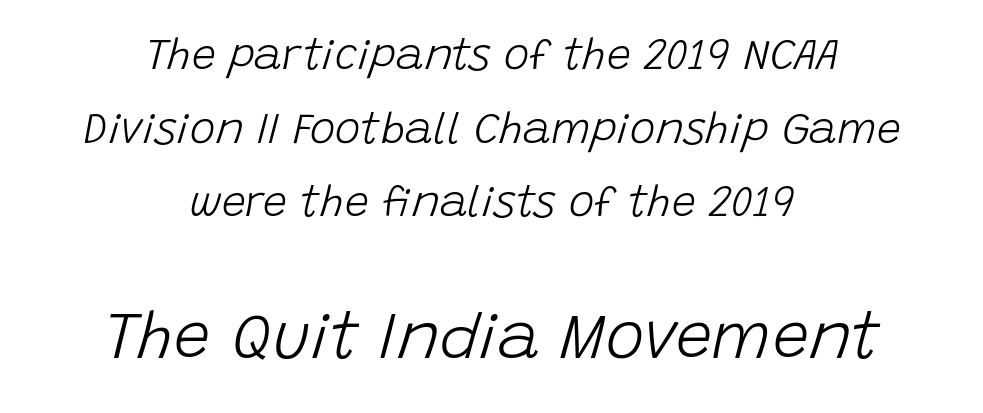
The image shows 65 px light type, italic (leaning right); set centered, line spacing 1.71x, normal letter spacing, not underlined; the second (bottom) block is 1.51x larger; low stroke contrast and a large x-height.
